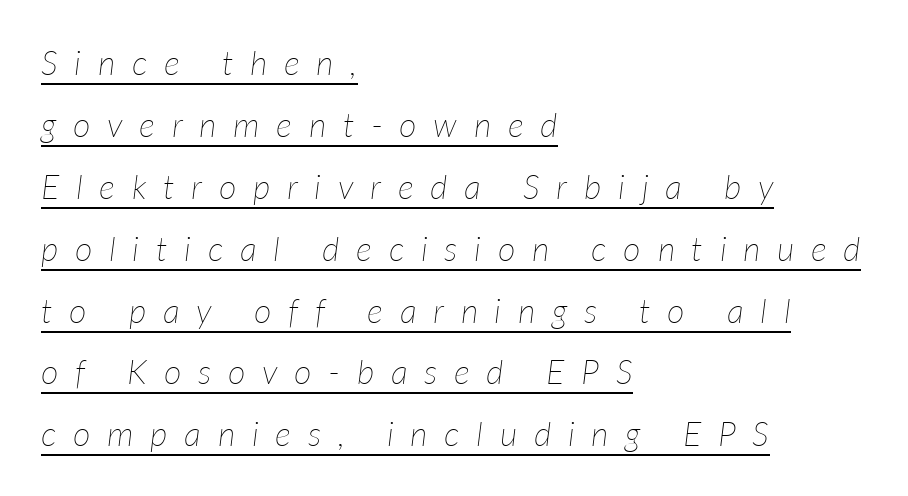
{"italic": "yes", "lean": "right", "slant_degrees": 7, "bold": "no", "weight": "thin", "width": "normal", "stroke_contrast": "low", "x_height": "medium", "monospaced": "no", "underline": "yes", "align": "left", "line_spacing_ratio": 1.82, "letter_spacing": "wide", "letter_spacing_em": 0.49, "glyph_px": 34}
